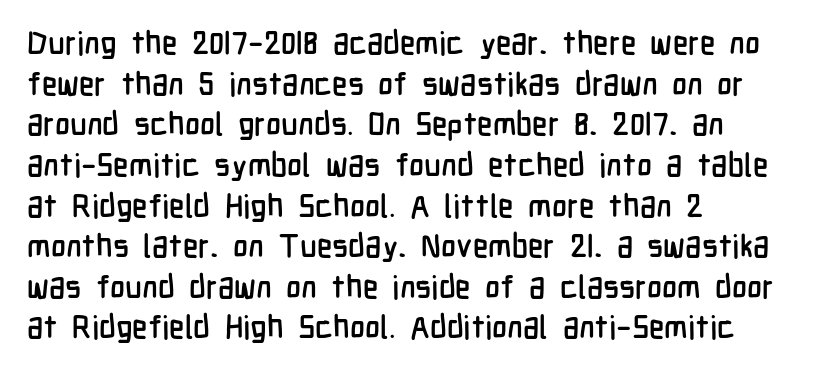
Q: Is the text italic (slanted)? A: No, it is upright.
Q: Is the typeface a serif or a sans-serif typeface? A: Sans-serif.
Q: Is the text underlined? A: No.
Q: How is the paragraph aligned? A: Left-aligned.
Q: Is the spacing between letters normal or unusually wide? A: Normal.
Q: Is the spacing between lines tight, normal or loose? A: Normal.
Q: Width (condensed, normal, or wide)? A: Condensed.
Q: Stroke contrast? A: Low.
Q: x-height? A: Medium.
Q: Monospaced? A: No.
